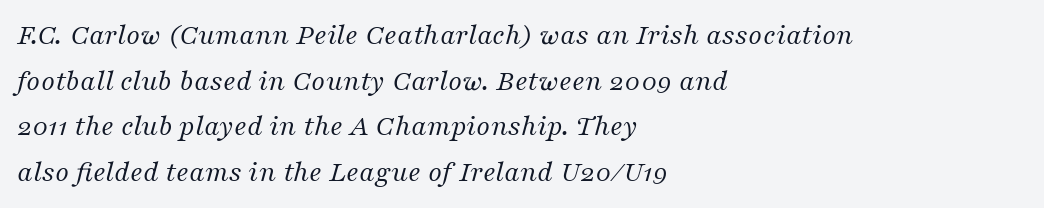
The image shows 30 px regular-weight serif type, italic (leaning right); set left-aligned, normal line spacing (1.52x), normal letter spacing, not underlined; medium stroke contrast and a medium x-height.
